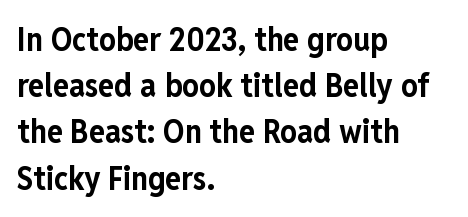
The typography opts for an upright posture over an oblique one. Grotesque or geometric, the face here clearly has no serifs. The gaps between neighbouring characters are ordinary and unremarkable. Underline: absent. If you drew a ruler down the left edge, every line would touch it.
